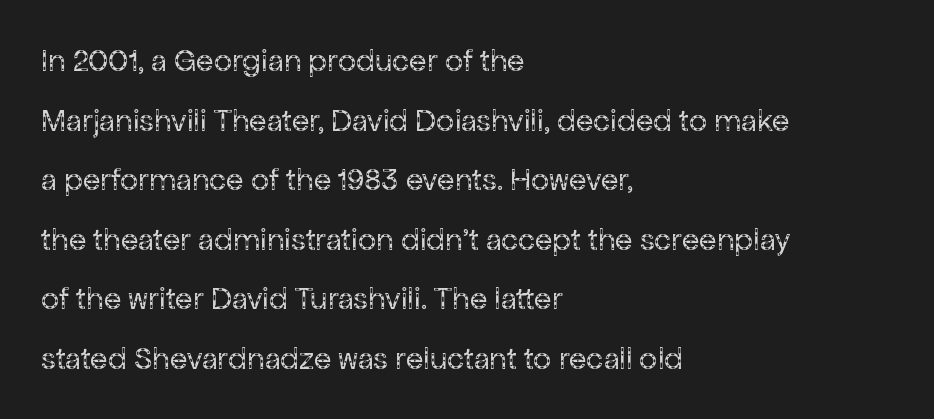
The image shows 32 px regular-weight sans-serif type, upright; set left-aligned, line spacing 1.86x, normal letter spacing, not underlined; low stroke contrast and a medium x-height.
